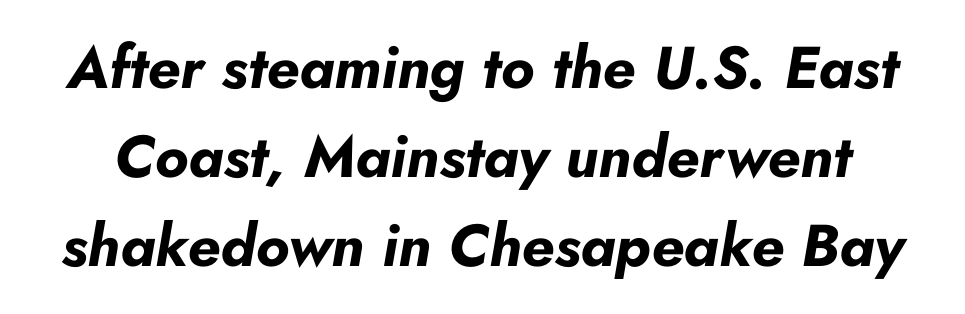
Q: Is the text bold? A: Yes.
Q: Is the text italic (slanted)? A: Yes, it leans right by about 10 degrees.
Q: Is the text underlined? A: No.
Q: Is the spacing between letters normal or unusually wide? A: Normal.
Q: Is the spacing between lines tight, normal or loose? A: Normal.
Q: Width (condensed, normal, or wide)? A: Normal.
Q: Stroke contrast? A: Low.
Q: x-height? A: Small.
Q: Monospaced? A: No.
